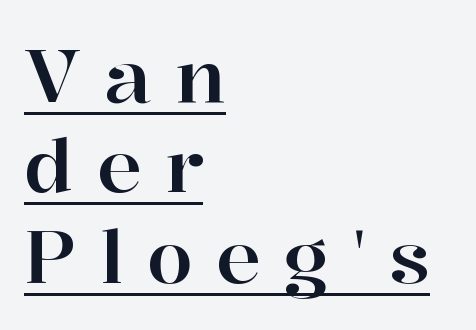
Q: Is the text italic (slanted)? A: No, it is upright.
Q: Is the typeface a serif or a sans-serif typeface? A: Serif.
Q: Is the text underlined? A: Yes.
Q: How is the paragraph aligned? A: Left-aligned.
Q: Is the spacing between letters normal or unusually wide? A: Unusually wide.
Q: Width (condensed, normal, or wide)? A: Normal.
Q: Stroke contrast? A: High.
Q: x-height? A: Medium.
Q: Monospaced? A: No.
